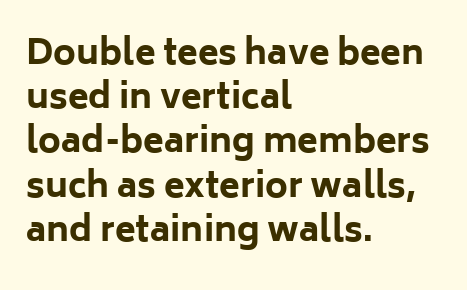
{"serif": "no", "italic": "no", "bold": "yes", "weight": "bold", "width": "normal", "stroke_contrast": "low", "x_height": "medium", "monospaced": "no", "underline": "no", "align": "left", "line_spacing": "normal", "line_spacing_ratio": 1.3, "letter_spacing": "normal", "letter_spacing_em": 0.0, "glyph_px": 34}
